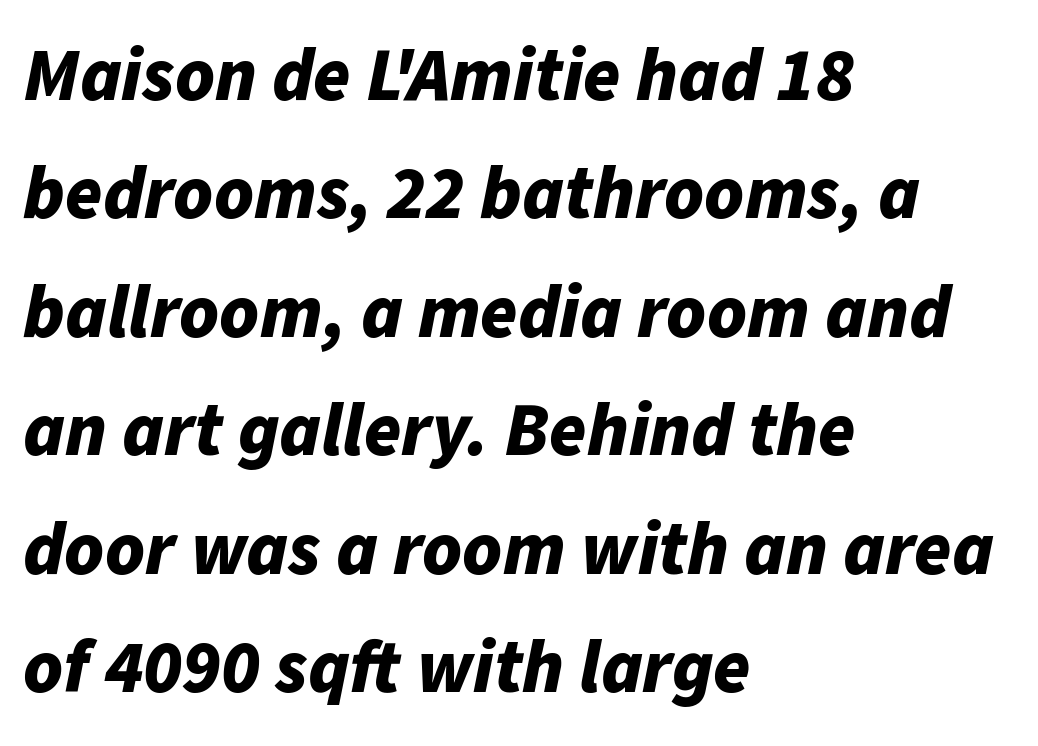
The image shows 75 px bold type, italic (leaning right); set left-aligned, normal line spacing (1.58x), normal letter spacing, not underlined; low stroke contrast and a medium x-height.
